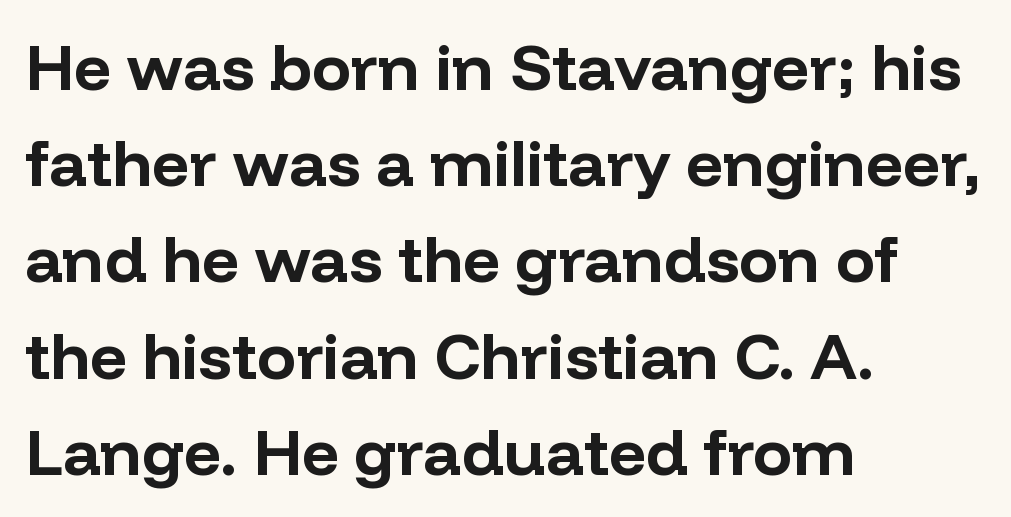
The image shows 65 px bold sans-serif type, upright; set left-aligned, normal line spacing (1.48x), normal letter spacing, not underlined; low stroke contrast and a medium x-height.
